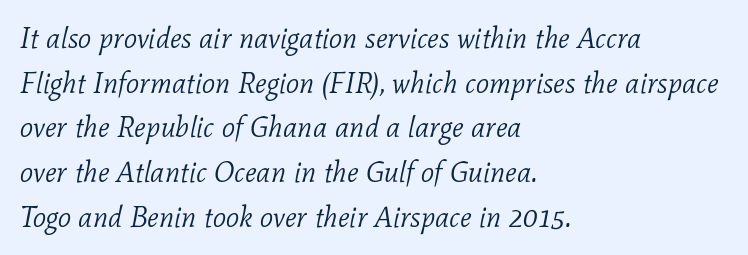
Q: Is the text bold? A: No.
Q: Is the text italic (slanted)? A: Yes, it leans right by about 11 degrees.
Q: Is the typeface a serif or a sans-serif typeface? A: Serif.
Q: Is the text underlined? A: No.
Q: How is the paragraph aligned? A: Left-aligned.
Q: Is the spacing between letters normal or unusually wide? A: Normal.
Q: Is the spacing between lines tight, normal or loose? A: Normal.
Q: Width (condensed, normal, or wide)? A: Normal.
Q: Stroke contrast? A: Low.
Q: x-height? A: Medium.
Q: Monospaced? A: No.
